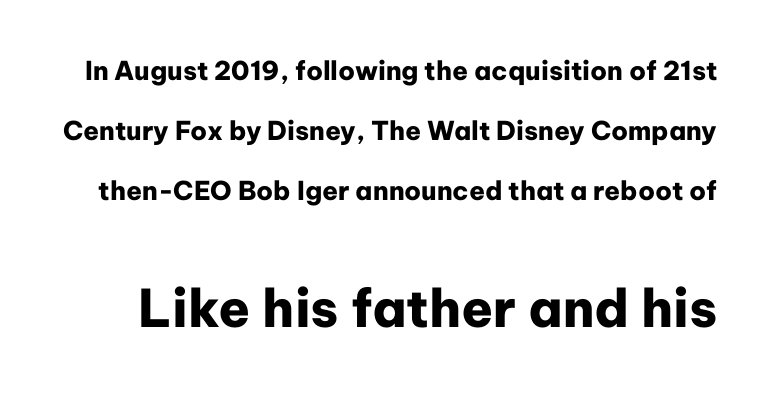
{"serif": "no", "italic": "no", "bold": "yes", "weight": "heavy", "width": "normal", "stroke_contrast": "low", "x_height": "medium", "monospaced": "no", "underline": "no", "line_spacing": "loose", "line_spacing_ratio": 2.3, "letter_spacing": "normal", "letter_spacing_em": 0.0, "larger_block": "second", "size_ratio": 2.0, "glyph_px": 52}
